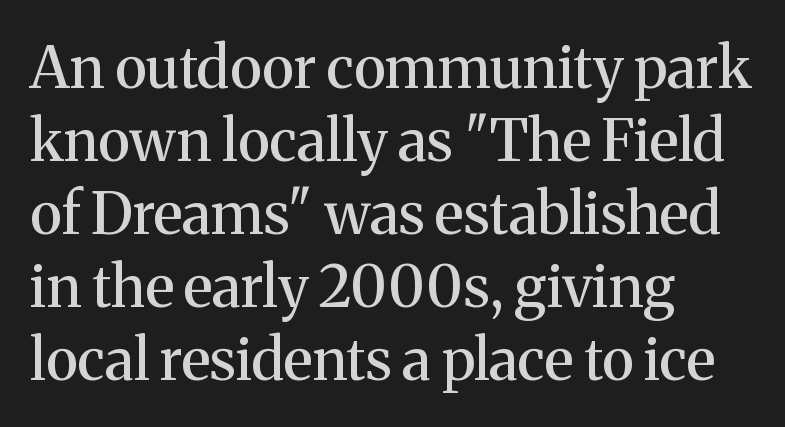
The image shows 58 px serif type, upright; set left-aligned, normal line spacing (1.26x), normal letter spacing, not underlined; medium stroke contrast and a medium x-height.
